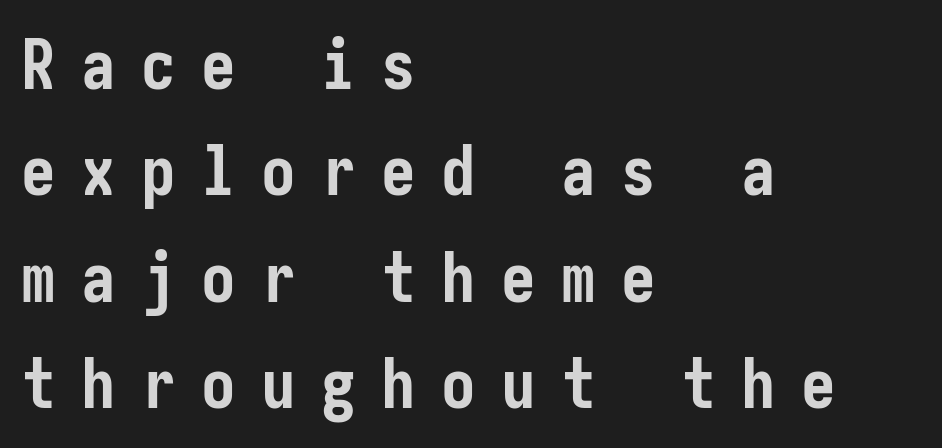
{"serif": "no", "italic": "no", "bold": "yes", "weight": "semibold", "width": "condensed", "stroke_contrast": "low", "x_height": "medium", "underline": "no", "align": "left", "line_spacing": "normal", "line_spacing_ratio": 1.54, "letter_spacing": "wide", "letter_spacing_em": 0.37, "glyph_px": 69}
